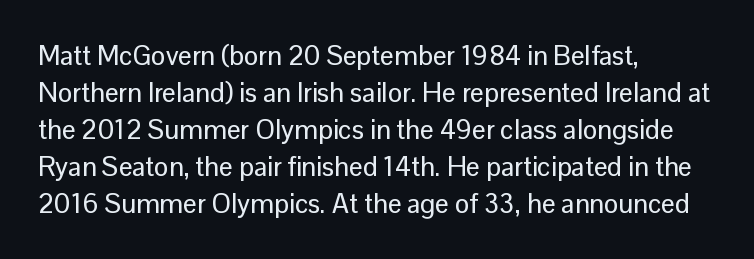
{"italic": "no", "underline": "no", "align": "left", "line_spacing": "normal", "line_spacing_ratio": 1.37, "letter_spacing": "normal", "letter_spacing_em": 0.0, "glyph_px": 27}
